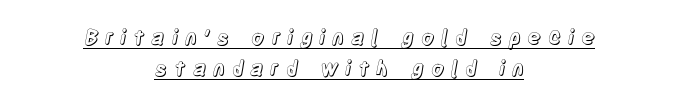
Q: Is the text italic (slanted)? A: Yes.
Q: Is the text underlined? A: Yes.
Q: How is the paragraph aligned? A: Centered.
Q: Is the spacing between letters normal or unusually wide? A: Unusually wide.
Q: Is the spacing between lines tight, normal or loose? A: Normal.
